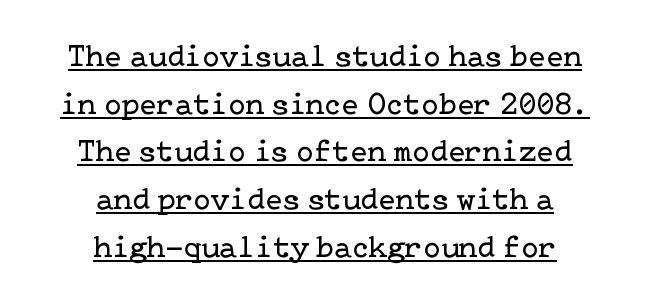
Q: Is the text bold? A: No.
Q: Is the text italic (slanted)? A: No, it is upright.
Q: Is the typeface a serif or a sans-serif typeface? A: Serif.
Q: Is the text underlined? A: Yes.
Q: How is the paragraph aligned? A: Centered.
Q: Is the spacing between letters normal or unusually wide? A: Normal.
Q: Is the spacing between lines tight, normal or loose? A: Normal.
Q: Width (condensed, normal, or wide)? A: Normal.
Q: Stroke contrast? A: Low.
Q: x-height? A: Medium.
